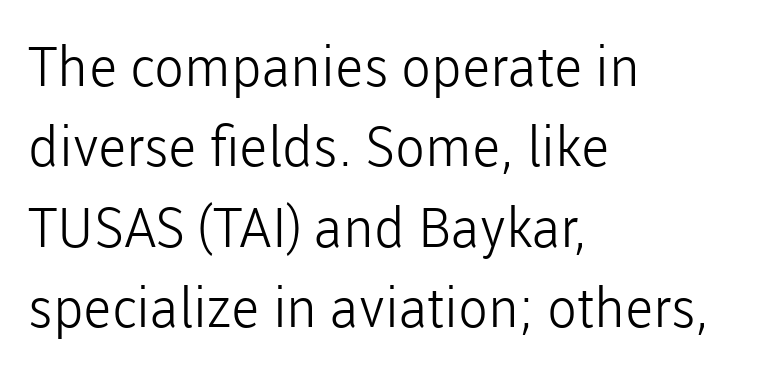
Here the glyphs are tracked normally, forming tight word shapes. On a weight scale, this lands at 450 or below. Each line starts at the same left margin while the right side varies. The zone under the glyphs is completely vacant. Think of a printed novel: that variable character pitch is what you see here. Are there feet on the stems? There aren't — it's a sans.
